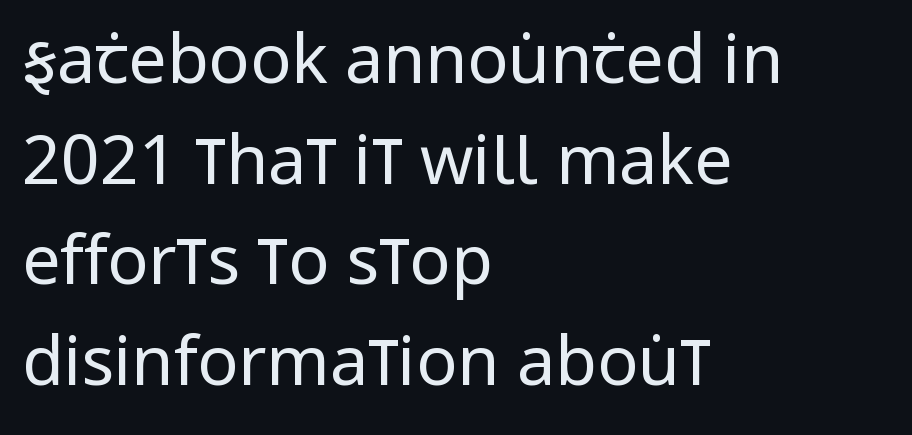
Q: Is the text bold? A: No.
Q: Is the text italic (slanted)? A: No, it is upright.
Q: Is the typeface a serif or a sans-serif typeface? A: Sans-serif.
Q: Is the text underlined? A: No.
Q: How is the paragraph aligned? A: Left-aligned.
Q: Is the spacing between letters normal or unusually wide? A: Normal.
Q: Is the spacing between lines tight, normal or loose? A: Normal.
Q: Width (condensed, normal, or wide)? A: Condensed.
Q: Stroke contrast? A: Low.
Q: x-height? A: Large.
Q: Monospaced? A: No.
